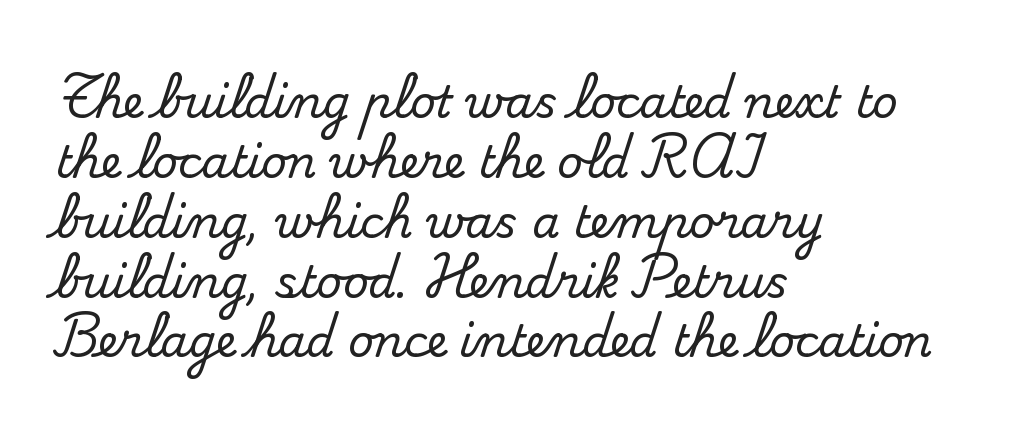
Nobody drew a line under any word here. This sample has the flowing, uneven cadence of proportional lettering. Each line starts at the same left margin while the right side varies.
